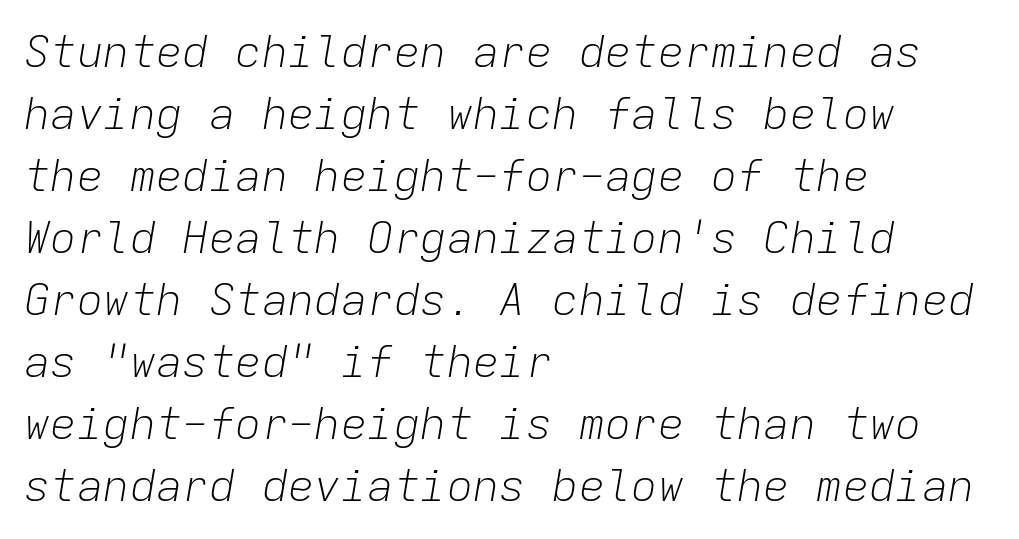
{"italic": "yes", "lean": "right", "slant_degrees": 9, "bold": "no", "weight": "light", "width": "normal", "stroke_contrast": "low", "x_height": "medium", "monospaced": "yes", "underline": "no", "align": "left", "line_spacing": "normal", "line_spacing_ratio": 1.41, "letter_spacing": "normal", "letter_spacing_em": 0.0, "glyph_px": 44}
